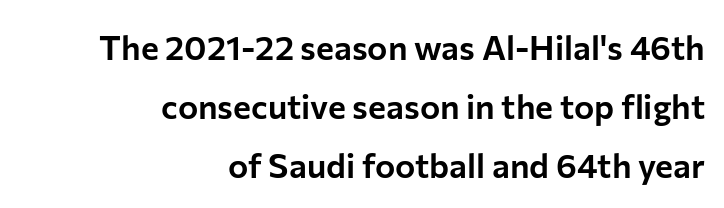
Horizontally, the lines are justified to the trailing edge only. The letters sit at their default tracking, neither squeezed nor spread. These lines are rendered in a variable-pitch font. The font family rendered here belongs to the sans-serif group. Plain, unruled lines of type. This sample uses an upright cut, with every glyph sitting square on the baseline.
